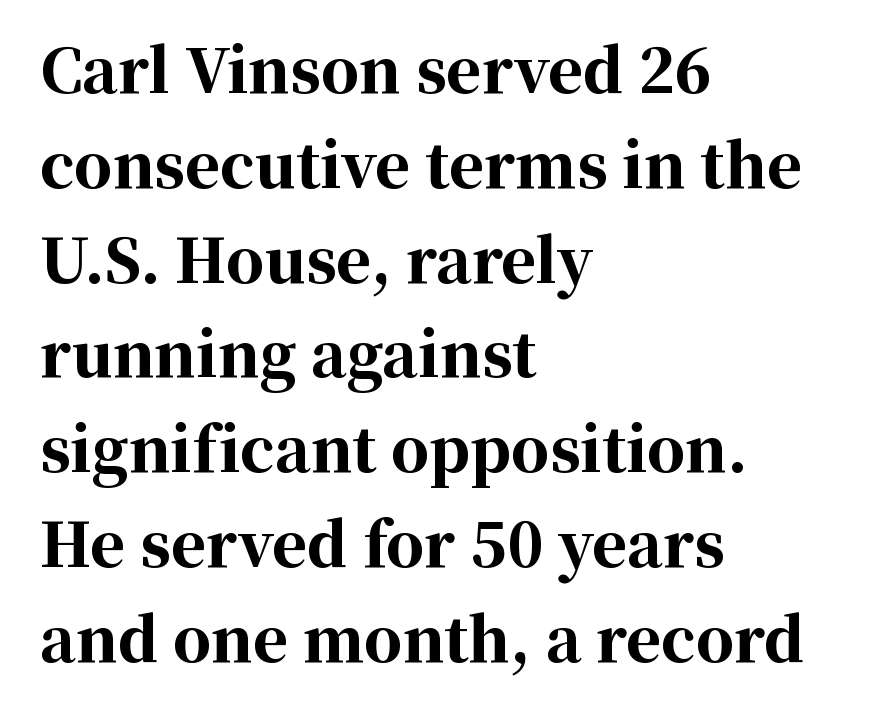
Q: Is the text bold? A: Yes.
Q: Is the text italic (slanted)? A: No, it is upright.
Q: Is the typeface a serif or a sans-serif typeface? A: Serif.
Q: Is the text underlined? A: No.
Q: How is the paragraph aligned? A: Left-aligned.
Q: Is the spacing between letters normal or unusually wide? A: Normal.
Q: Is the spacing between lines tight, normal or loose? A: Normal.
Q: Width (condensed, normal, or wide)? A: Normal.
Q: Stroke contrast? A: High.
Q: x-height? A: Medium.
Q: Monospaced? A: No.
